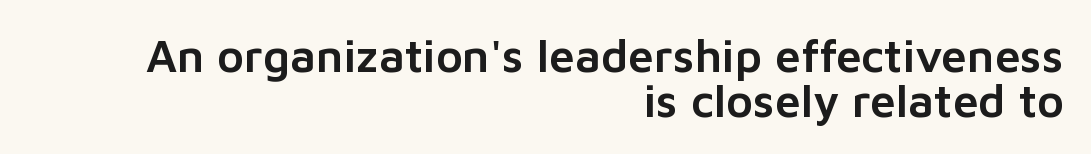
Q: Is the text italic (slanted)? A: No, it is upright.
Q: Is the typeface a serif or a sans-serif typeface? A: Sans-serif.
Q: Is the text underlined? A: No.
Q: How is the paragraph aligned? A: Right-aligned.
Q: Is the spacing between letters normal or unusually wide? A: Normal.
Q: Is the spacing between lines tight, normal or loose? A: Tight.
Q: Width (condensed, normal, or wide)? A: Normal.
Q: Stroke contrast? A: Low.
Q: x-height? A: Medium.
Q: Monospaced? A: No.
